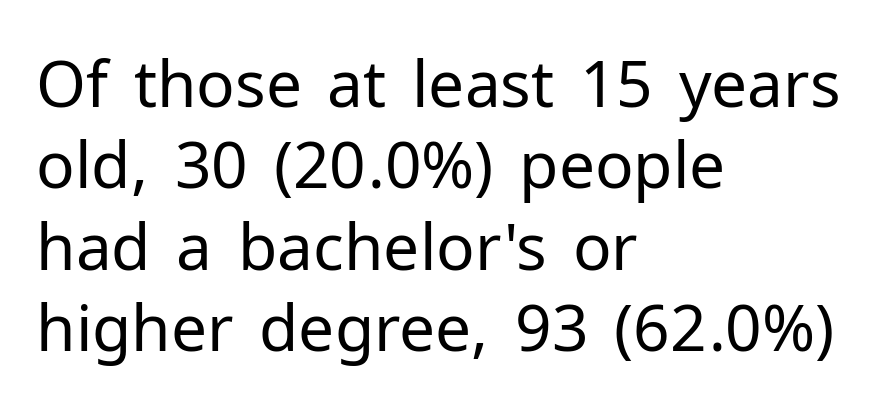
The image shows 64 px regular-weight sans-serif type, upright; set left-aligned, normal line spacing (1.27x), normal letter spacing, not underlined; low stroke contrast and a medium x-height.
